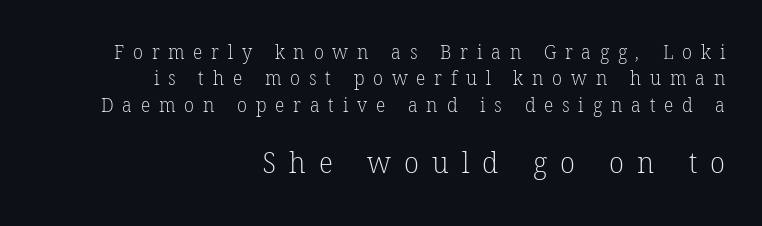
Q: Is the text bold? A: No.
Q: Is the typeface a serif or a sans-serif typeface? A: Serif.
Q: Is the text underlined? A: No.
Q: How is the paragraph aligned? A: Right-aligned.
Q: Is the spacing between letters normal or unusually wide? A: Unusually wide.
Q: Is the spacing between lines tight, normal or loose? A: Normal.
Q: Which block of text is set in a larger size, the first (top) or the second (bottom)? A: The second (bottom) one.
Q: Width (condensed, normal, or wide)? A: Normal.
Q: Stroke contrast? A: Low.
Q: x-height? A: Medium.
Q: Monospaced? A: No.
